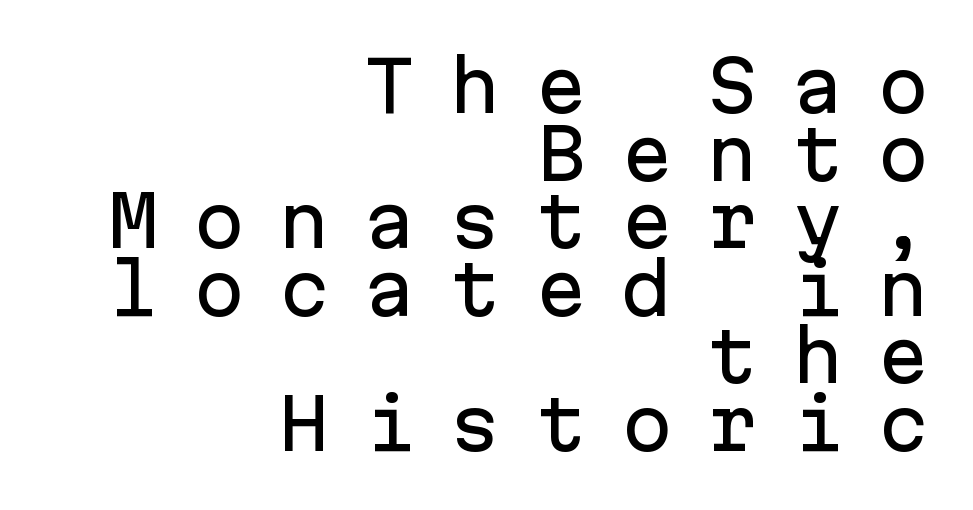
The image shows 69 px sans-serif type, upright, monospaced; set right-aligned, tight line spacing (0.98x), unusually wide letter spacing (+0.49 em), not underlined; low stroke contrast and a medium x-height.
